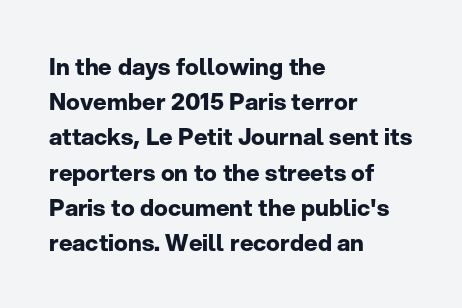
{"italic": "no", "bold": "yes", "underline": "no", "align": "left", "line_spacing": "normal", "line_spacing_ratio": 1.53, "letter_spacing": "normal", "letter_spacing_em": 0.0, "glyph_px": 23}
